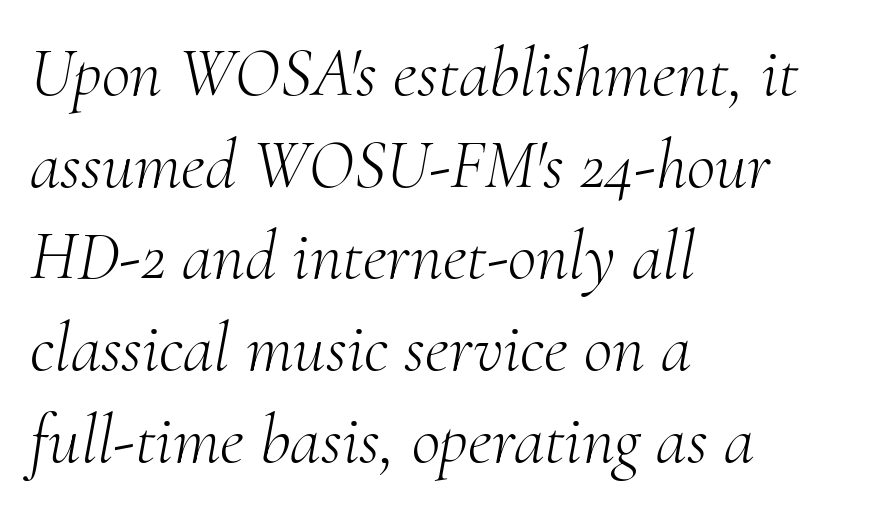
{"serif": "yes", "italic": "yes", "lean": "right", "slant_degrees": 10, "bold": "no", "weight": "light", "width": "normal", "stroke_contrast": "medium", "x_height": "small", "monospaced": "no", "underline": "no", "align": "left", "line_spacing": "normal", "line_spacing_ratio": 1.31, "letter_spacing": "normal", "letter_spacing_em": 0.0, "glyph_px": 70}
